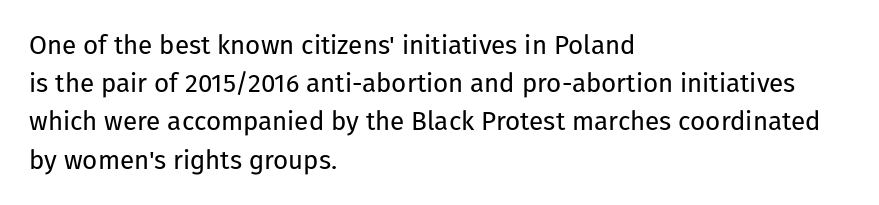
The image shows 26 px text type, upright; set left-aligned, normal line spacing (1.47x), normal letter spacing, not underlined.
